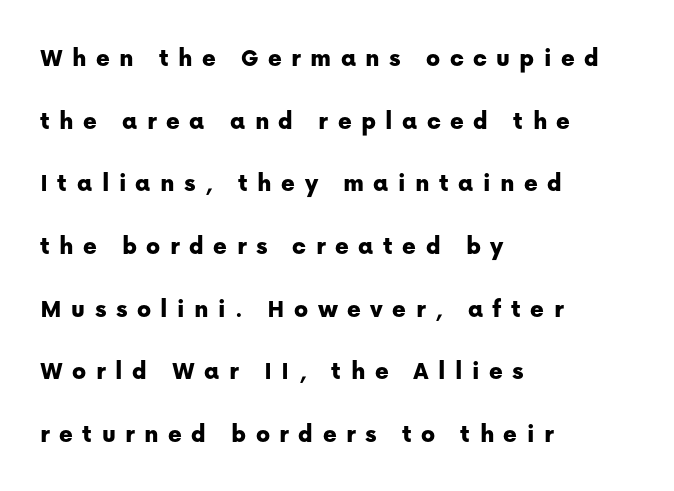
The string is rendered with underlining switched off. This is the regular roman posture of the typeface. Successive baselines arrive slowly, with a big drop between each. Line beginnings align vertically; line endings do not. The face used here is rendered with a markedly widened letterfit.
